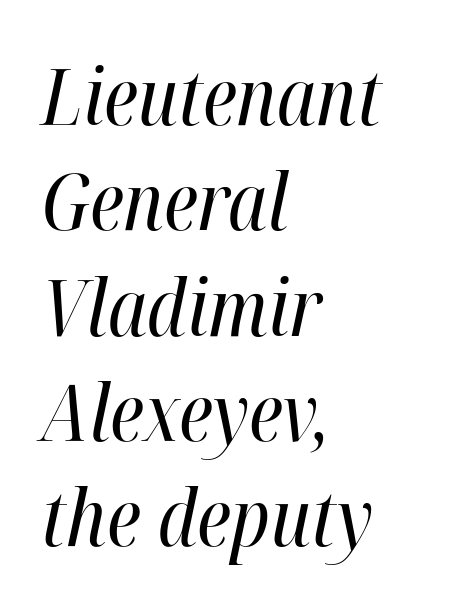
Nothing unusual about the tracking: characters are spaced as the font intends. Short and long lines alike share a common starting point at left. Nothing heavy about these letters — not bold at all. Descenders hang freely into open space. Think of a printed novel: that variable character pitch is what you see here.
